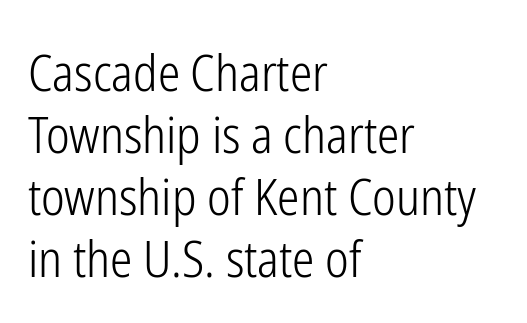
The image shows 50 px light, condensed sans-serif type, upright; set left-aligned, line spacing 1.24x, normal letter spacing, not underlined; low stroke contrast and a medium x-height.
